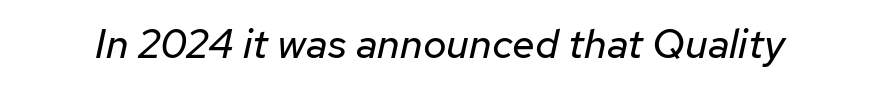
{"italic": "yes", "lean": "right", "slant_degrees": 12, "bold": "no", "weight": "regular", "width": "normal", "stroke_contrast": "low", "x_height": "medium", "monospaced": "no", "underline": "no", "letter_spacing": "normal", "letter_spacing_em": 0.0, "glyph_px": 41}
